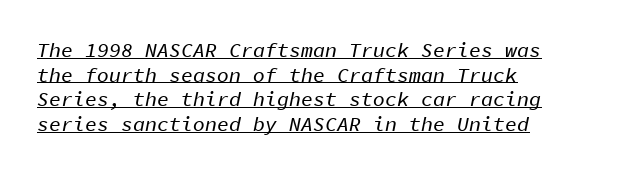
{"italic": "yes", "lean": "right", "slant_degrees": 11, "underline": "yes", "align": "left", "line_spacing_ratio": 1.23, "letter_spacing": "normal", "letter_spacing_em": 0.0, "glyph_px": 20}
